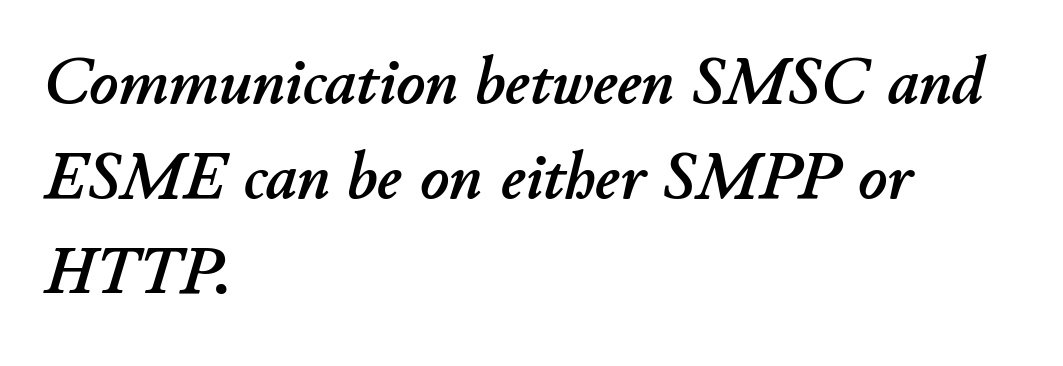
Q: Is the text italic (slanted)? A: Yes, it leans right by about 11 degrees.
Q: Is the text underlined? A: No.
Q: How is the paragraph aligned? A: Left-aligned.
Q: Is the spacing between letters normal or unusually wide? A: Normal.
Q: Is the spacing between lines tight, normal or loose? A: Normal.
Q: Width (condensed, normal, or wide)? A: Normal.
Q: Stroke contrast? A: Low.
Q: x-height? A: Small.
Q: Monospaced? A: No.
